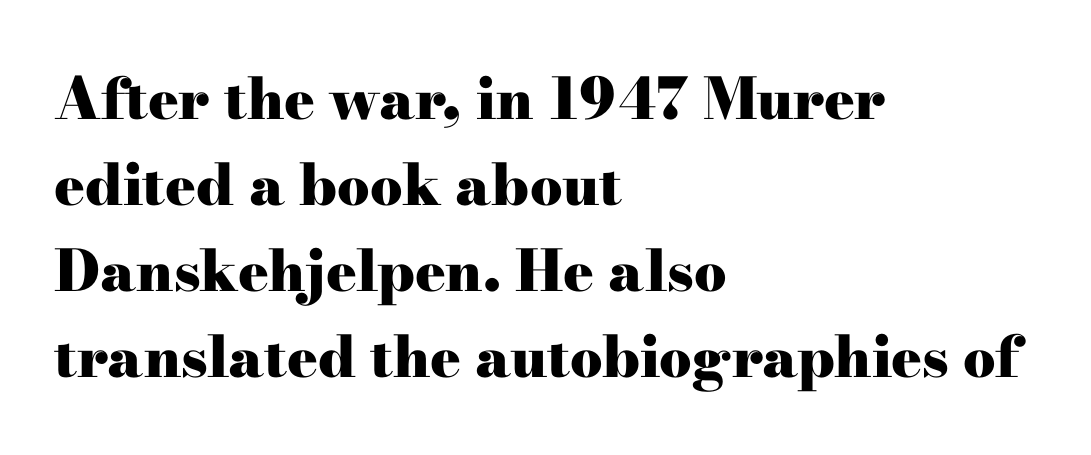
Varying glyph widths throughout — classic text-font behaviour. Heft: maximum for text — a bold. The string is rendered with underlining switched off. The rendering shows small feet on the letterforms — a serif design. Each line starts at the same left margin while the right side varies.
